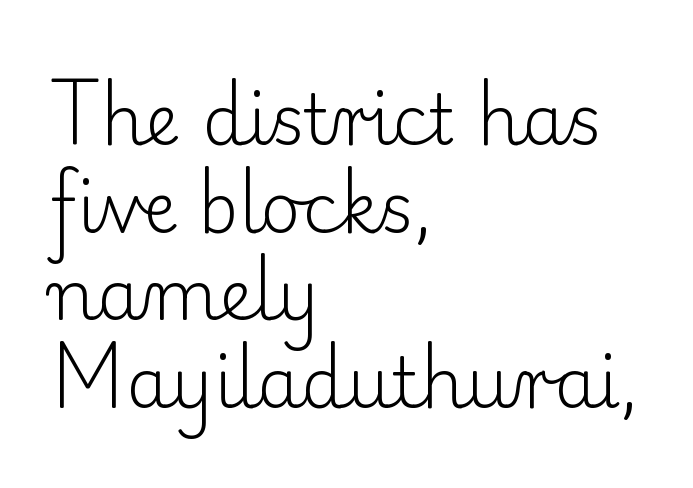
This sample uses plain, unmodified letter spacing. You can tell it's not italic because the verticals are truly vertical. Think of a printed novel: that variable character pitch is what you see here. The passage shown is not bold in any degree. These lines stack with their left ends in a neat column. A normal amount of white space separates one row of letters from the next.
